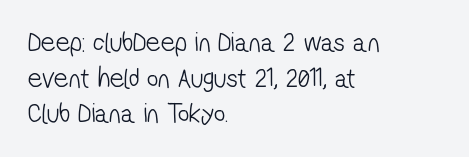
{"serif": "no", "bold": "no", "weight": "light", "width": "condensed", "stroke_contrast": "low", "x_height": "medium", "monospaced": "no", "underline": "no", "align": "left", "line_spacing": "normal", "line_spacing_ratio": 1.27, "letter_spacing": "normal", "letter_spacing_em": 0.0, "glyph_px": 28}
